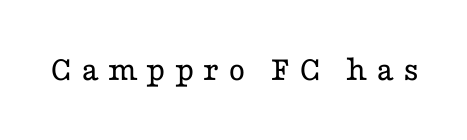
Q: Is the text bold? A: No.
Q: Is the text italic (slanted)? A: No, it is upright.
Q: Is the typeface a serif or a sans-serif typeface? A: Serif.
Q: Is the text underlined? A: No.
Q: Is the spacing between letters normal or unusually wide? A: Unusually wide.
Q: Width (condensed, normal, or wide)? A: Wide.
Q: Stroke contrast? A: Low.
Q: x-height? A: Medium.
Q: Monospaced? A: No.
